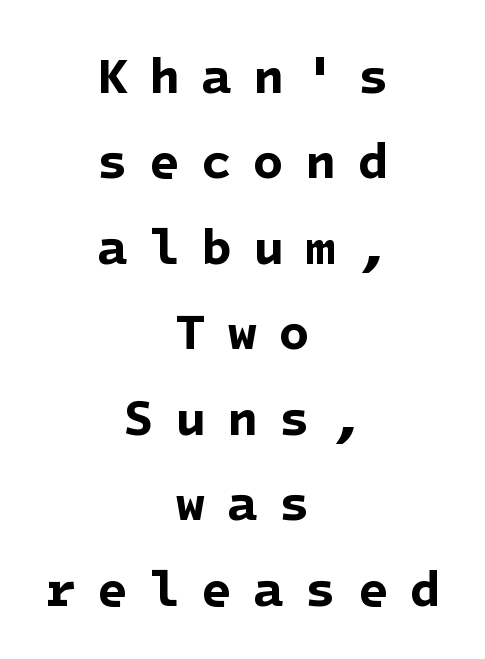
The image shows 50 px bold sans-serif type; set centered, line spacing 1.71x, unusually wide letter spacing (+0.43 em), not underlined; low stroke contrast and a medium x-height.
